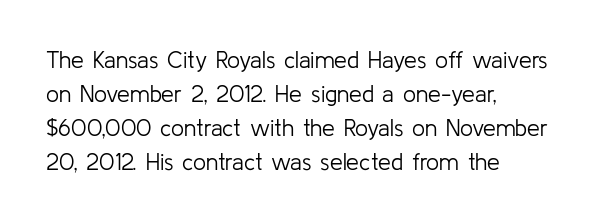
The type sits square on the baseline with zero lean. Stem width sits at or under what a default text font uses. Horizontally, the lines are justified to the leading edge only. This sample keeps an unexceptional amount of space between lines. The space beneath each line is pristine and unruled. There is no visible air inserted between adjacent glyphs.
